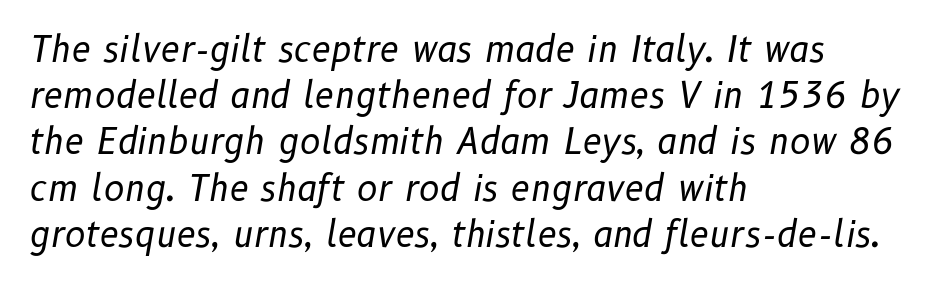
Typeset ragged right — the left edge is the straight one. Do the characters align in a grid? No, the font is proportional. A typesetter would call this zero additional tracking. Horizontal bands of white between lines are of average thickness. A bare baseline throughout the passage.
